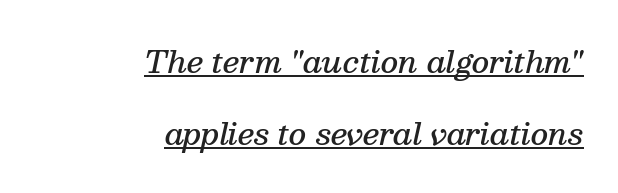
Q: Is the text bold? A: Semi-bold.
Q: Is the text italic (slanted)? A: Yes, it leans right by about 13 degrees.
Q: Is the typeface a serif or a sans-serif typeface? A: Serif.
Q: Is the text underlined? A: Yes.
Q: How is the paragraph aligned? A: Right-aligned.
Q: Is the spacing between letters normal or unusually wide? A: Normal.
Q: Is the spacing between lines tight, normal or loose? A: Loose.
Q: Width (condensed, normal, or wide)? A: Normal.
Q: Stroke contrast? A: Medium.
Q: x-height? A: Medium.
Q: Monospaced? A: No.
